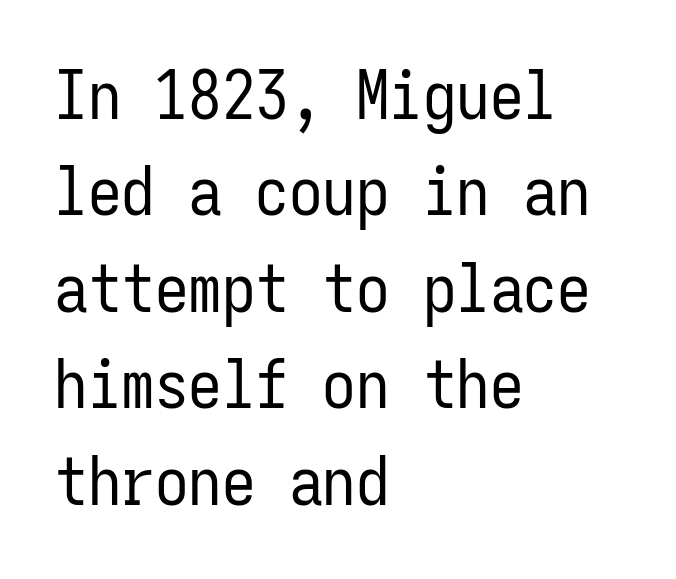
{"serif": "no", "italic": "no", "bold": "no", "weight": "regular", "width": "condensed", "stroke_contrast": "low", "x_height": "medium", "monospaced": "yes", "underline": "no", "align": "left", "line_spacing": "normal", "line_spacing_ratio": 1.44, "letter_spacing": "normal", "letter_spacing_em": 0.0, "glyph_px": 67}
